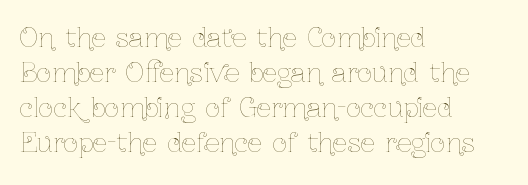
How are the letters spaced? Ordinarily, with no added tracking. Has an underline been added? It has not. Honestly, the row spacing looks completely unremarkable. The font is comparable to plain body text, perhaps lighter. Visually the block forms a straight wall on the left and a jagged coastline on the right.
